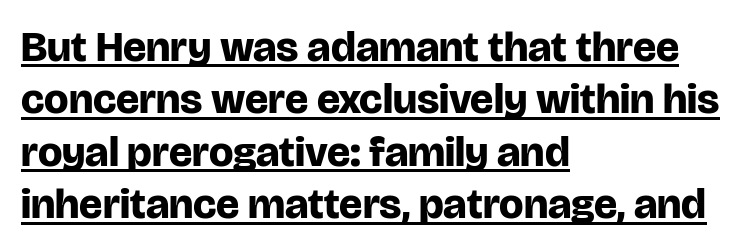
Q: Is the text bold? A: Yes.
Q: Is the text italic (slanted)? A: No, it is upright.
Q: Is the typeface a serif or a sans-serif typeface? A: Sans-serif.
Q: Is the text underlined? A: Yes.
Q: How is the paragraph aligned? A: Left-aligned.
Q: Is the spacing between letters normal or unusually wide? A: Normal.
Q: Width (condensed, normal, or wide)? A: Normal.
Q: Stroke contrast? A: Low.
Q: x-height? A: Large.
Q: Monospaced? A: No.
